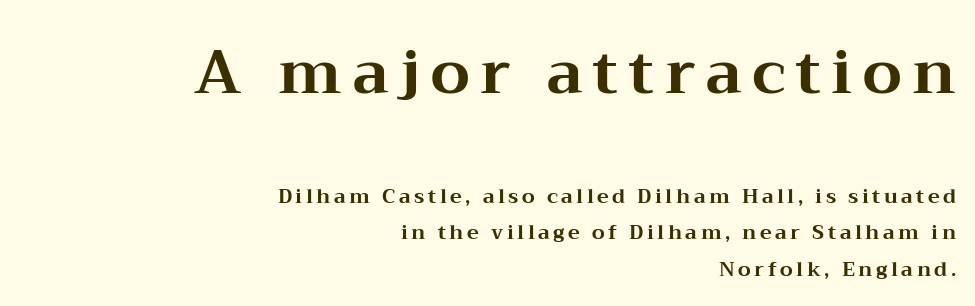
{"serif": "yes", "italic": "no", "bold": "yes", "weight": "bold", "width": "wide", "stroke_contrast": "medium", "x_height": "medium", "monospaced": "no", "underline": "no", "align": "right", "line_spacing_ratio": 1.82, "larger_block": "first", "size_ratio": 3.05, "glyph_px": 61}
